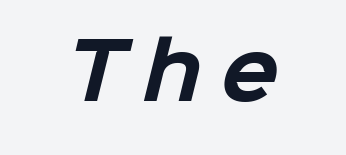
A bare baseline throughout the passage. Look at the tracking — it's clearly loosened, letters drifting apart. Summary of weight: heavy, a full bold. Is this a fixed-width face? No — the glyphs have proportional, varying widths. These lines are composed in type without serifs.
